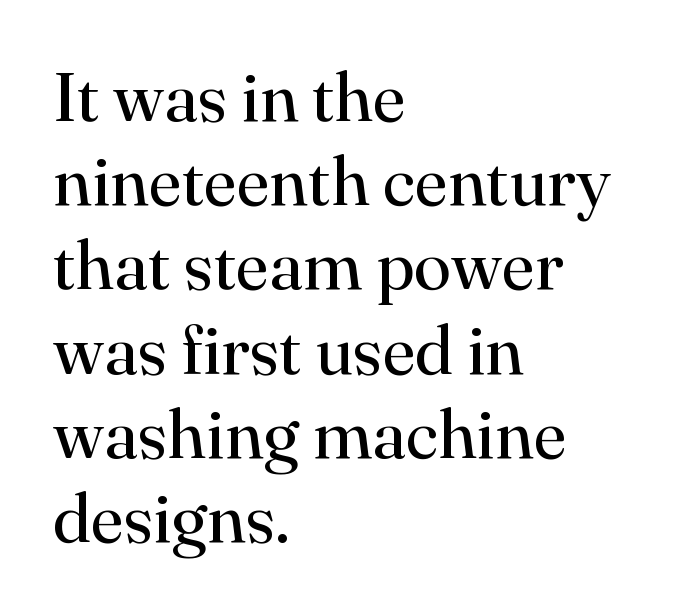
The strip under each line holds only bare page. The passage shown is not bold in any degree. The rendering anchors every line to the left-hand side. It's the straight-up-and-down kind of type. Looks like regular typesetting: each glyph gets only the width it needs. To sum up the face: it has serifs.
